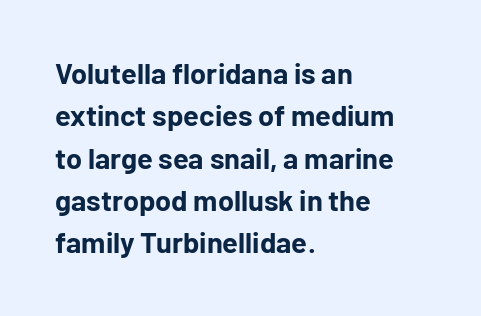
{"serif": "no", "italic": "no", "bold": "yes", "weight": "bold", "width": "normal", "stroke_contrast": "low", "x_height": "medium", "monospaced": "no", "underline": "no", "align": "left", "line_spacing": "normal", "line_spacing_ratio": 1.46, "letter_spacing": "normal", "letter_spacing_em": 0.0, "glyph_px": 29}
